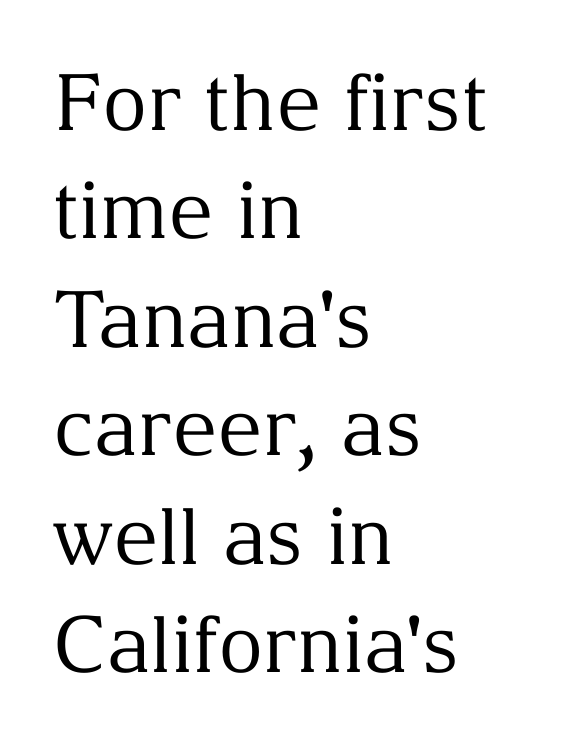
{"serif": "yes", "italic": "no", "bold": "no", "weight": "regular", "width": "normal", "stroke_contrast": "medium", "x_height": "medium", "monospaced": "no", "underline": "no", "align": "left", "line_spacing": "normal", "line_spacing_ratio": 1.39, "letter_spacing": "normal", "letter_spacing_em": 0.0, "glyph_px": 78}
